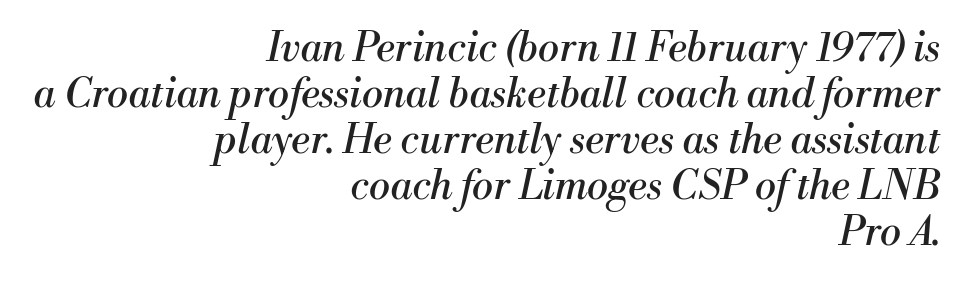
{"serif": "yes", "italic": "yes", "lean": "right", "slant_degrees": 13, "bold": "no", "weight": "regular", "width": "normal", "stroke_contrast": "medium", "x_height": "small", "monospaced": "no", "underline": "no", "align": "right", "line_spacing": "tight", "line_spacing_ratio": 1.15, "letter_spacing": "normal", "letter_spacing_em": 0.0, "glyph_px": 40}
